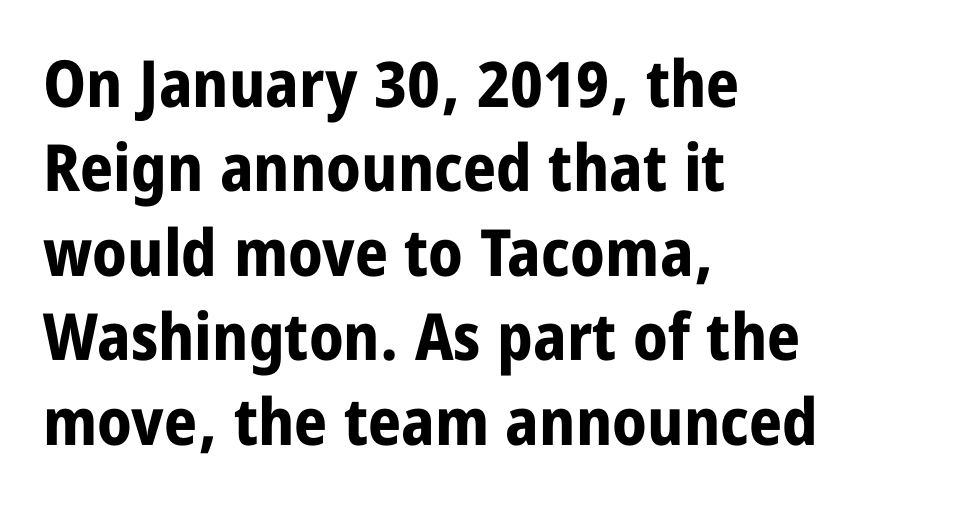
Q: Is the text bold? A: Yes.
Q: Is the text italic (slanted)? A: No, it is upright.
Q: Is the typeface a serif or a sans-serif typeface? A: Sans-serif.
Q: Is the text underlined? A: No.
Q: How is the paragraph aligned? A: Left-aligned.
Q: Is the spacing between letters normal or unusually wide? A: Normal.
Q: Is the spacing between lines tight, normal or loose? A: Normal.
Q: Width (condensed, normal, or wide)? A: Condensed.
Q: Stroke contrast? A: Low.
Q: x-height? A: Large.
Q: Monospaced? A: No.
